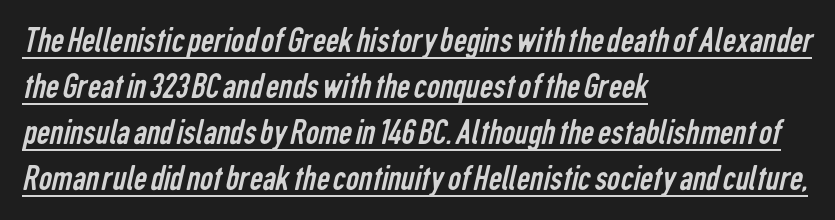
{"serif": "no", "bold": "no", "weight": "regular", "width": "condensed", "stroke_contrast": "low", "x_height": "medium", "monospaced": "no", "underline": "yes", "align": "left", "line_spacing_ratio": 1.24, "letter_spacing": "normal", "letter_spacing_em": 0.0, "glyph_px": 37}
